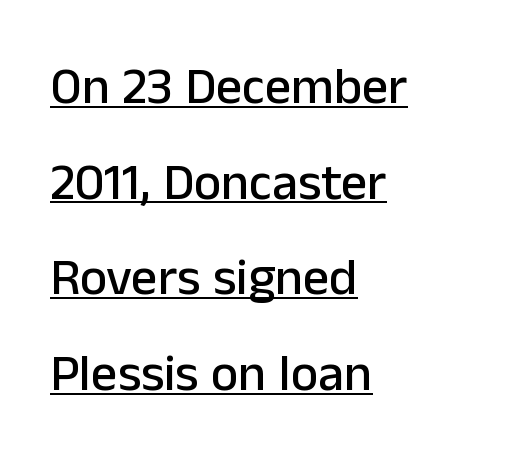
{"serif": "no", "italic": "no", "width": "normal", "stroke_contrast": "low", "x_height": "medium", "monospaced": "no", "underline": "yes", "align": "left", "line_spacing_ratio": 1.84, "letter_spacing": "normal", "letter_spacing_em": 0.0, "glyph_px": 52}
